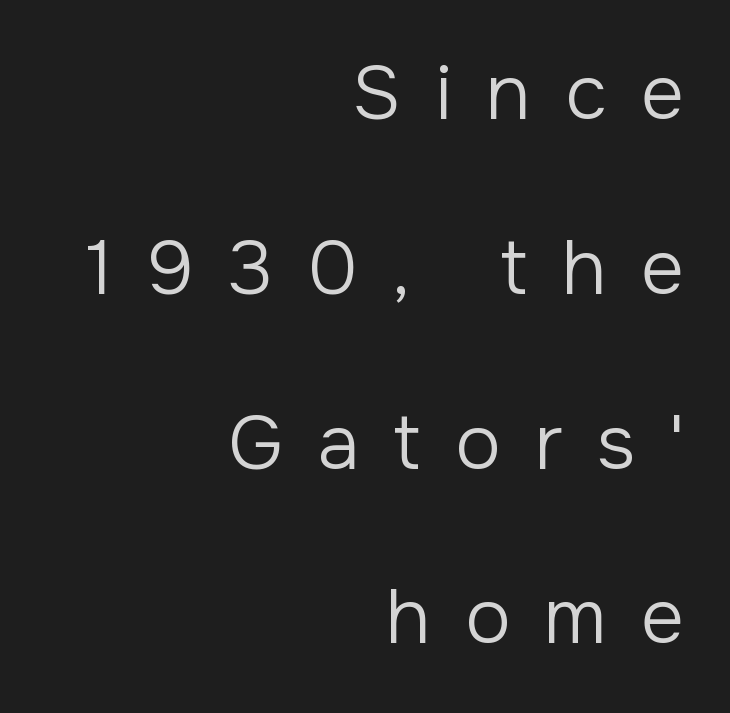
{"serif": "no", "italic": "no", "bold": "no", "weight": "regular", "width": "normal", "stroke_contrast": "low", "x_height": "medium", "monospaced": "no", "underline": "no", "align": "right", "line_spacing": "loose", "line_spacing_ratio": 2.3, "letter_spacing": "wide", "letter_spacing_em": 0.45, "glyph_px": 76}
